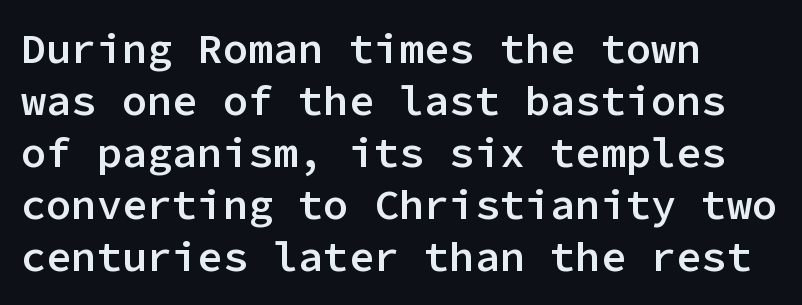
{"serif": "no", "italic": "no", "bold": "semi", "weight": "semibold", "width": "normal", "stroke_contrast": "low", "x_height": "medium", "monospaced": "yes", "underline": "no", "align": "left", "line_spacing_ratio": 1.24, "letter_spacing": "normal", "letter_spacing_em": 0.0, "glyph_px": 42}
